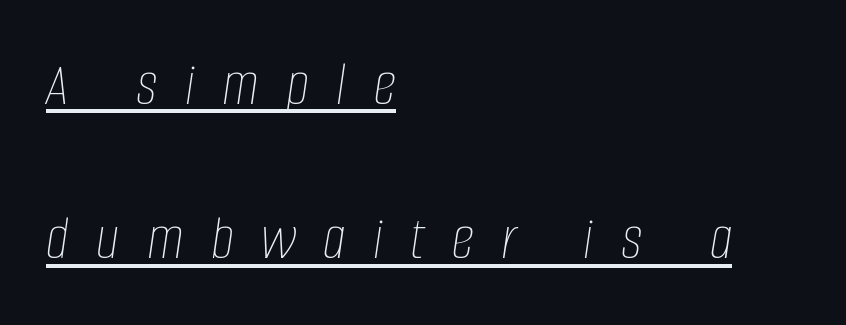
Q: Is the text bold? A: No.
Q: Is the text italic (slanted)? A: Yes, it leans right by about 8 degrees.
Q: Is the text underlined? A: Yes.
Q: How is the paragraph aligned? A: Left-aligned.
Q: Is the spacing between letters normal or unusually wide? A: Unusually wide.
Q: Is the spacing between lines tight, normal or loose? A: Loose.
Q: Width (condensed, normal, or wide)? A: Condensed.
Q: Stroke contrast? A: Low.
Q: x-height? A: Large.
Q: Monospaced? A: No.
